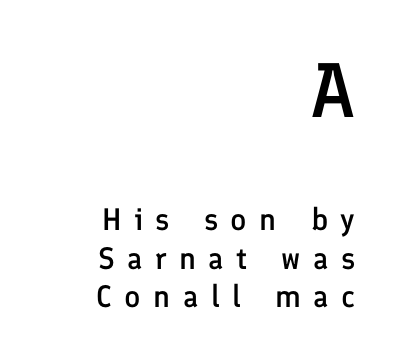
The image shows 77 px semibold sans-serif type, upright; set right-aligned, line spacing 1.24x, unusually wide letter spacing (+0.4 em), not underlined; the first (top) block is 2.48x larger; low stroke contrast and a medium x-height.
